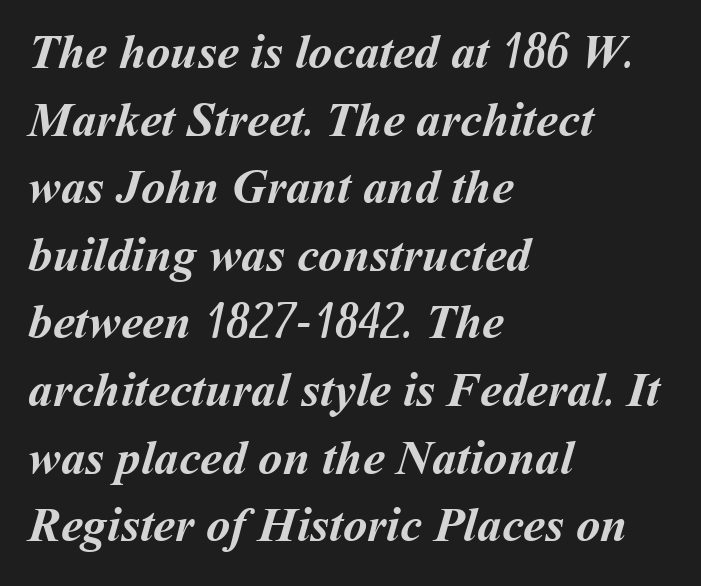
Q: Is the text bold? A: Yes.
Q: Is the text underlined? A: No.
Q: How is the paragraph aligned? A: Left-aligned.
Q: Is the spacing between letters normal or unusually wide? A: Normal.
Q: Is the spacing between lines tight, normal or loose? A: Normal.
Q: Width (condensed, normal, or wide)? A: Normal.
Q: Stroke contrast? A: Medium.
Q: x-height? A: Medium.
Q: Monospaced? A: No.
